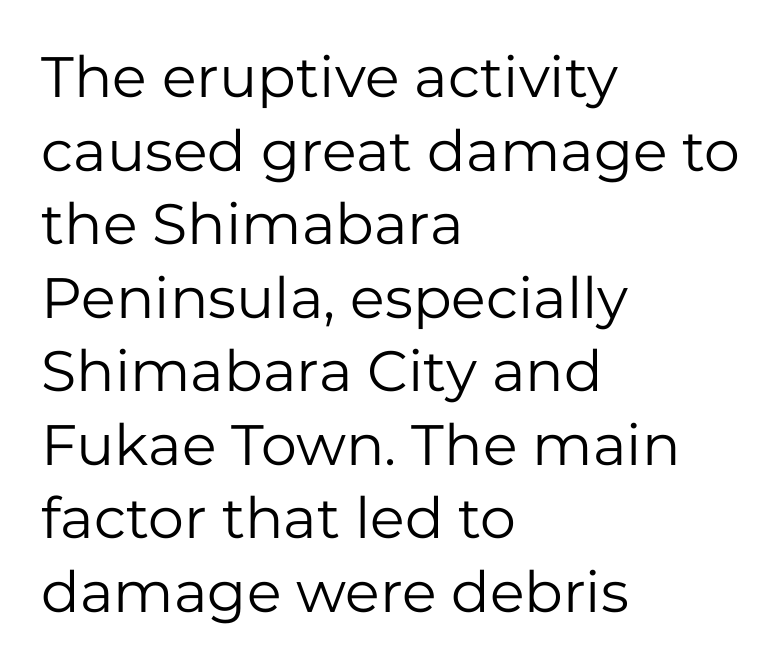
Q: Is the text bold? A: No.
Q: Is the text italic (slanted)? A: No, it is upright.
Q: Is the typeface a serif or a sans-serif typeface? A: Sans-serif.
Q: Is the text underlined? A: No.
Q: How is the paragraph aligned? A: Left-aligned.
Q: Is the spacing between letters normal or unusually wide? A: Normal.
Q: Is the spacing between lines tight, normal or loose? A: Normal.
Q: Width (condensed, normal, or wide)? A: Normal.
Q: Stroke contrast? A: Low.
Q: x-height? A: Medium.
Q: Monospaced? A: No.
